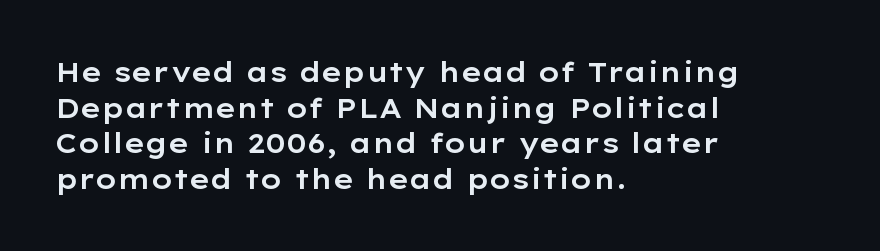
The image shows 27 px text type, upright; set left-aligned, normal line spacing (1.32x), normal letter spacing, not underlined.
